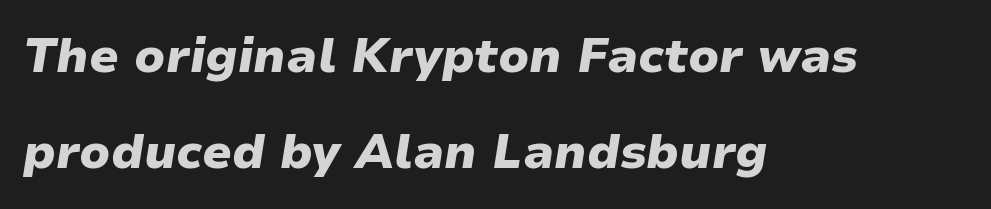
When letters slant like this, we call the style italic. Line beginnings align vertically; line endings do not. The typesetting leans heavy: a genuine bold. Reading down the column, the eye jumps a long way to each next line.
